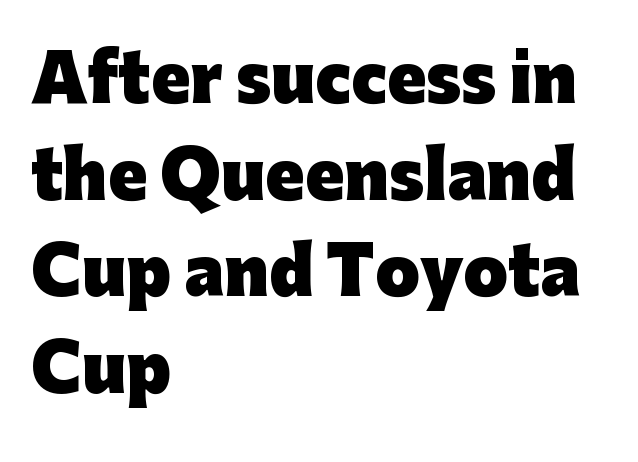
{"serif": "no", "italic": "no", "bold": "yes", "weight": "heavy", "width": "normal", "stroke_contrast": "low", "x_height": "medium", "monospaced": "no", "underline": "no", "align": "left", "line_spacing": "normal", "line_spacing_ratio": 1.51, "letter_spacing": "normal", "letter_spacing_em": 0.0, "glyph_px": 64}
